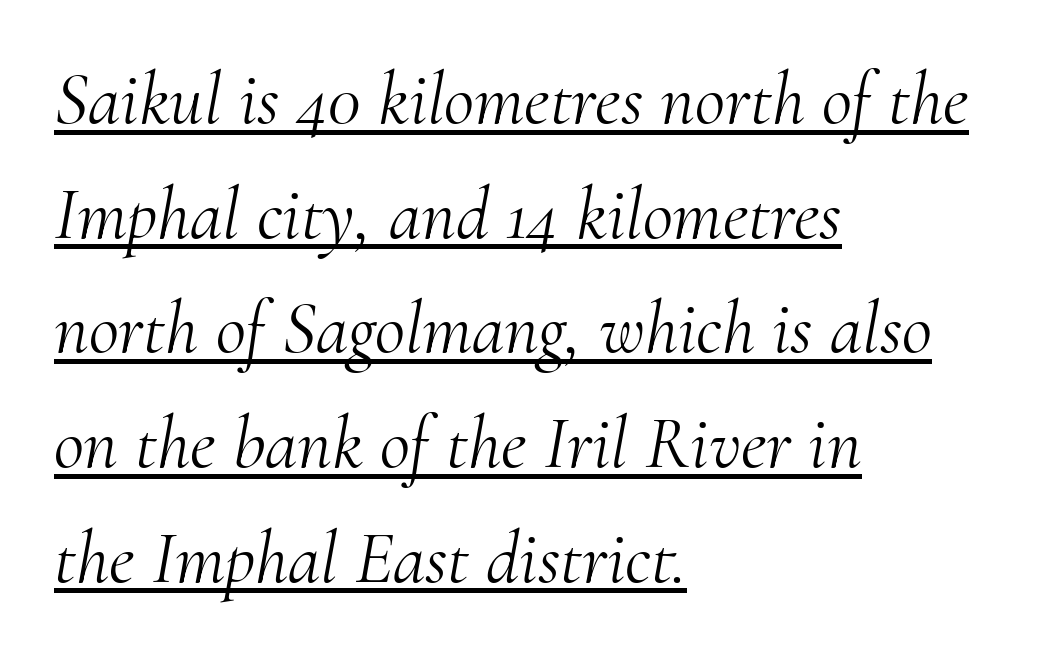
The string is rendered with underlining switched on. This is not heavy type; no bold has been used. Yep, that's italic — everything's leaning. Does the copy run flush right? No — it runs flush left. I'd call this a serif setting — the letters wear small feet.
